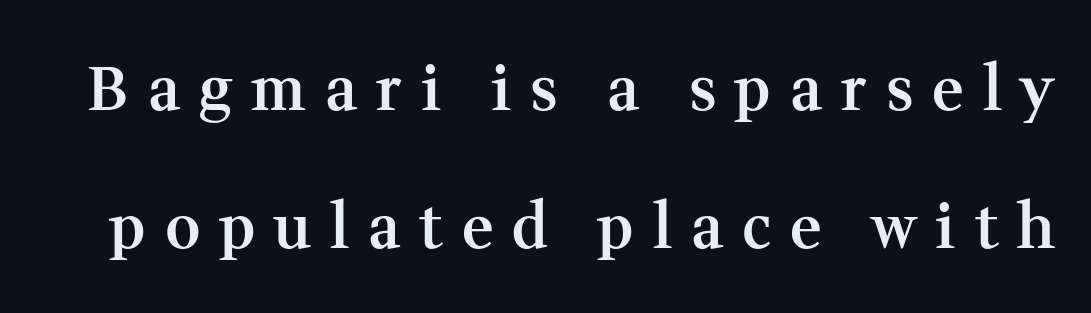
{"serif": "yes", "italic": "no", "bold": "semi", "weight": "semibold", "width": "normal", "stroke_contrast": "medium", "x_height": "medium", "monospaced": "no", "underline": "no", "line_spacing": "loose", "line_spacing_ratio": 2.27, "letter_spacing": "wide", "letter_spacing_em": 0.31, "glyph_px": 61}
